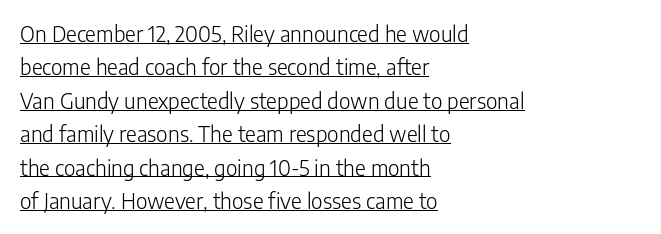
The image shows 21 px text type, upright; set left-aligned, normal line spacing (1.59x), normal letter spacing, underlined.
